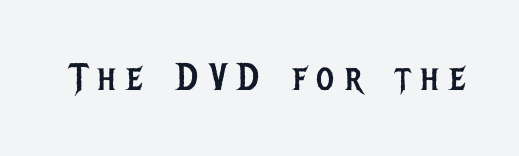
Is this a fixed-width face? No — the glyphs have proportional, varying widths. Unlike italic type, these characters show no tilt at all. The tracking jumps out immediately: characters are airy and widely separated. Underlining? Definitely not there. Serifs: no, the terminals of the letterforms are clean. Weight: not bold — regular or lighter.
